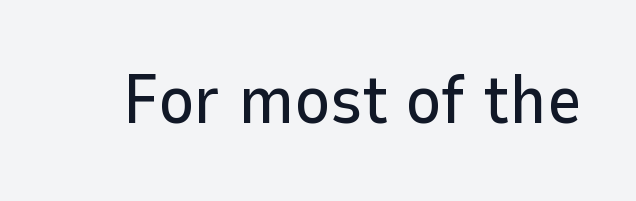
Q: Is the text italic (slanted)? A: No, it is upright.
Q: Is the typeface a serif or a sans-serif typeface? A: Sans-serif.
Q: Is the text underlined? A: No.
Q: Is the spacing between letters normal or unusually wide? A: Normal.
Q: Width (condensed, normal, or wide)? A: Normal.
Q: Stroke contrast? A: Low.
Q: x-height? A: Medium.
Q: Monospaced? A: No.
